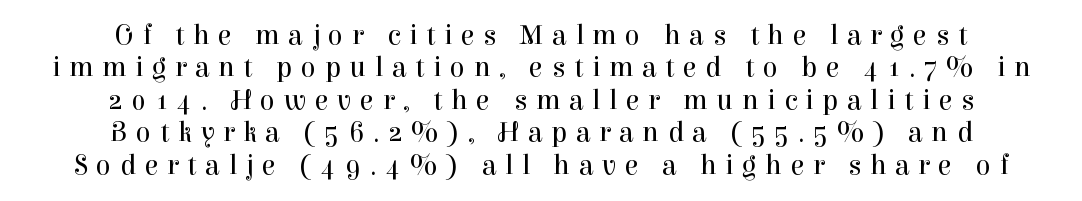
Q: Is the text bold? A: No.
Q: Is the text italic (slanted)? A: No, it is upright.
Q: Is the typeface a serif or a sans-serif typeface? A: Serif.
Q: Is the text underlined? A: No.
Q: How is the paragraph aligned? A: Centered.
Q: Is the spacing between letters normal or unusually wide? A: Unusually wide.
Q: Width (condensed, normal, or wide)? A: Normal.
Q: Stroke contrast? A: High.
Q: x-height? A: Medium.
Q: Monospaced? A: No.
